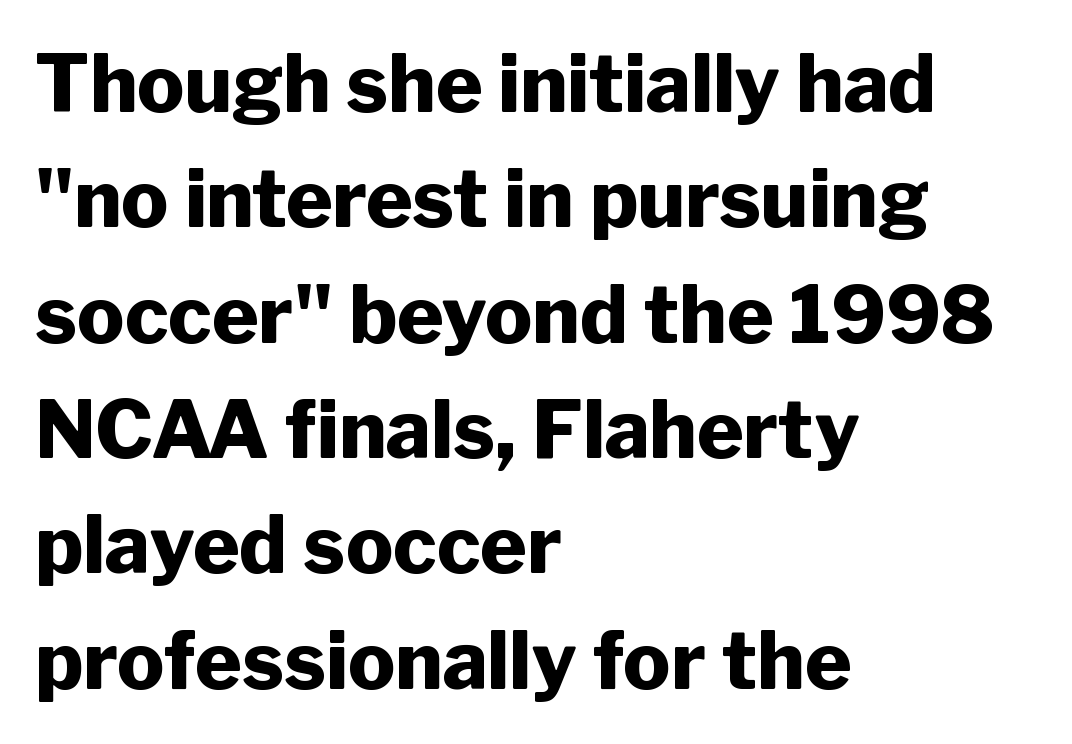
It's the straight-up-and-down kind of type. These lines keep a tight, regular rhythm from letter to letter. Note: no serifs on the glyphs. The string is rendered with underlining switched off.
